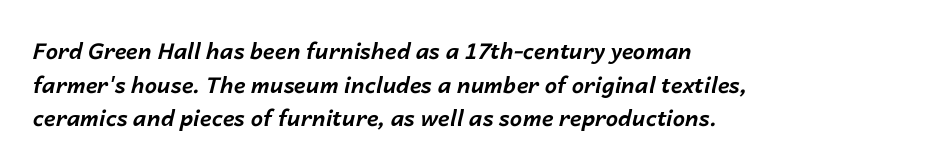
{"italic": "yes", "lean": "right", "slant_degrees": 14, "bold": "yes", "underline": "no", "align": "left", "line_spacing": "normal", "line_spacing_ratio": 1.53, "letter_spacing": "normal", "letter_spacing_em": 0.0, "glyph_px": 22}
